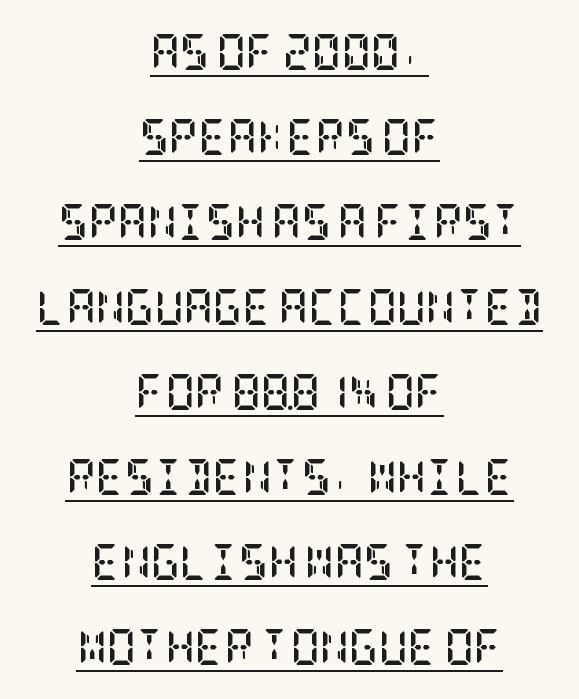
Q: Is the text bold? A: Yes.
Q: Is the text italic (slanted)? A: No, it is upright.
Q: Is the typeface a serif or a sans-serif typeface? A: Serif.
Q: Is the text underlined? A: Yes.
Q: How is the paragraph aligned? A: Centered.
Q: Is the spacing between letters normal or unusually wide? A: Normal.
Q: Is the spacing between lines tight, normal or loose? A: Loose.
Q: Width (condensed, normal, or wide)? A: Condensed.
Q: Stroke contrast? A: Low.
Q: x-height? A: Large.
